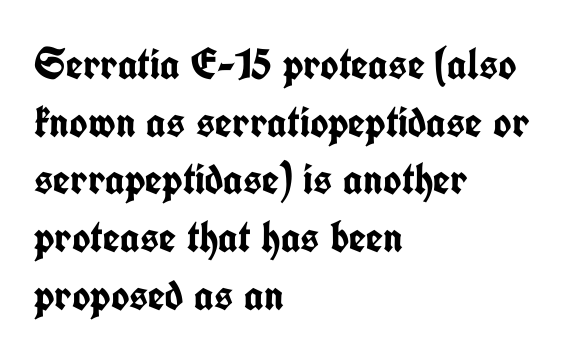
{"serif": "no", "italic": "no", "bold": "yes", "weight": "semibold", "width": "condensed", "stroke_contrast": "low", "x_height": "medium", "monospaced": "no", "underline": "no", "align": "left", "line_spacing": "normal", "line_spacing_ratio": 1.31, "letter_spacing": "normal", "letter_spacing_em": 0.0, "glyph_px": 44}
